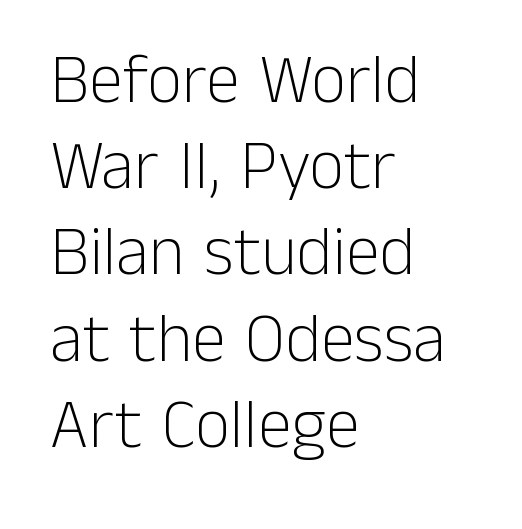
The image shows 69 px light sans-serif type, upright; set left-aligned, normal line spacing (1.25x), normal letter spacing, not underlined; low stroke contrast and a medium x-height.
